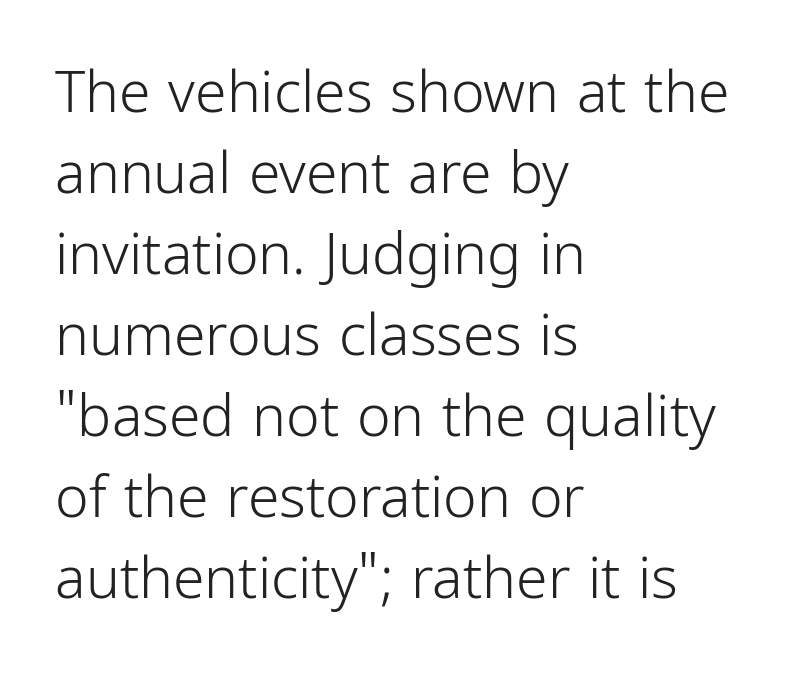
{"serif": "no", "italic": "no", "bold": "no", "weight": "light", "width": "condensed", "stroke_contrast": "low", "x_height": "medium", "monospaced": "no", "underline": "no", "align": "left", "line_spacing": "normal", "line_spacing_ratio": 1.42, "letter_spacing": "normal", "letter_spacing_em": 0.0, "glyph_px": 57}
